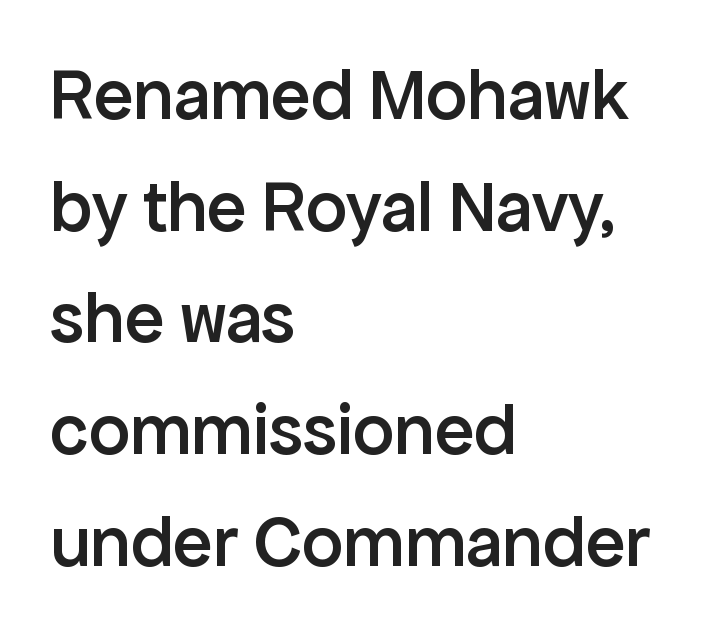
{"serif": "no", "italic": "no", "bold": "semi", "weight": "semibold", "width": "normal", "stroke_contrast": "low", "x_height": "medium", "monospaced": "no", "underline": "no", "align": "left", "line_spacing": "normal", "line_spacing_ratio": 1.53, "letter_spacing": "normal", "letter_spacing_em": 0.0, "glyph_px": 73}
